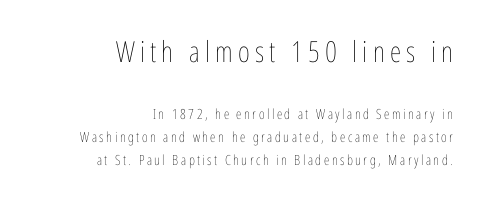
Q: Is the text bold? A: No.
Q: Is the text italic (slanted)? A: No, it is upright.
Q: Is the text underlined? A: No.
Q: How is the paragraph aligned? A: Right-aligned.
Q: Is the spacing between lines tight, normal or loose? A: Normal.
Q: Which block of text is set in a larger size, the first (top) or the second (bottom)? A: The first (top) one.
Q: Width (condensed, normal, or wide)? A: Condensed.
Q: Stroke contrast? A: Low.
Q: x-height? A: Medium.
Q: Monospaced? A: No.
